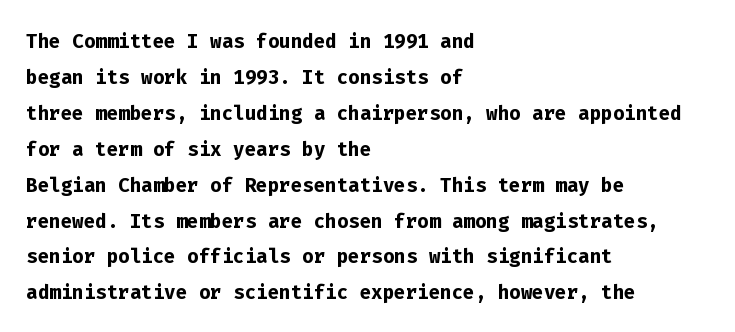
Is there much room between lines? A standard amount, neither cramped nor airy. This rendering features lettering with no underline. The typography opts for an upright posture over an oblique one. Standard letterfit; no display-style spreading of the glyphs. Line starts are locked; line ends wander. Heavy-handed strokes throughout: this text is bold.
